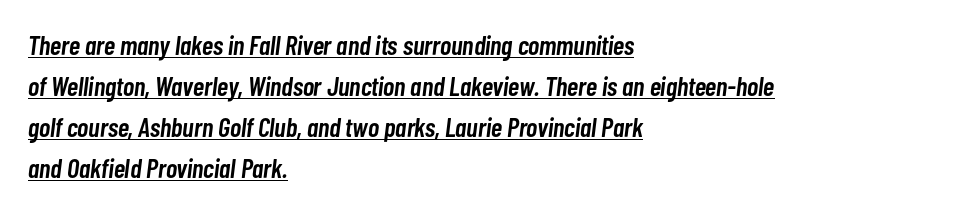
Style check: oblique. Each new line begins a customary step beneath the previous one. Line starts are locked; line ends wander. The horizontal fit of the characters is conventional and even. Descenders here cross a horizontal rule under the line. Caption: semibold face, moderately heavy strokes.
